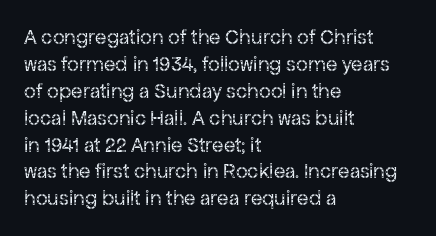
Q: Is the text bold? A: No.
Q: Is the text italic (slanted)? A: No, it is upright.
Q: Is the text underlined? A: No.
Q: How is the paragraph aligned? A: Left-aligned.
Q: Is the spacing between letters normal or unusually wide? A: Normal.
Q: Is the spacing between lines tight, normal or loose? A: Normal.
